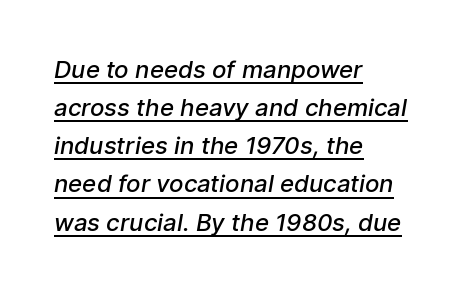
Every row of glyphs begins at an identical x-position on the left. The typesetting leans somewhat heavy: a semibold. A typesetter would call this leading conventional body-copy spacing. Emphasis is given by a line drawn under the lettering. What stands out about the letter spacing? Nothing — it is the standard amount.
